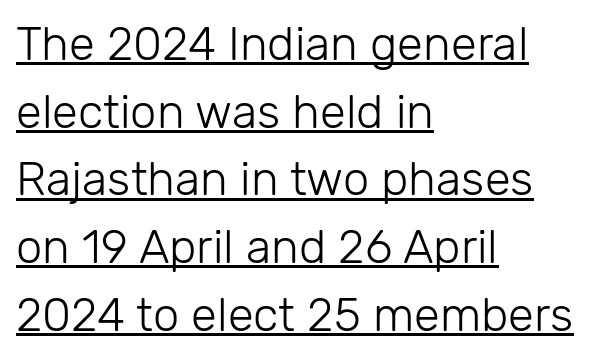
Q: Is the text bold? A: No.
Q: Is the text italic (slanted)? A: No, it is upright.
Q: Is the typeface a serif or a sans-serif typeface? A: Sans-serif.
Q: Is the text underlined? A: Yes.
Q: How is the paragraph aligned? A: Left-aligned.
Q: Is the spacing between letters normal or unusually wide? A: Normal.
Q: Is the spacing between lines tight, normal or loose? A: Normal.
Q: Width (condensed, normal, or wide)? A: Normal.
Q: Stroke contrast? A: Low.
Q: x-height? A: Medium.
Q: Monospaced? A: No.
